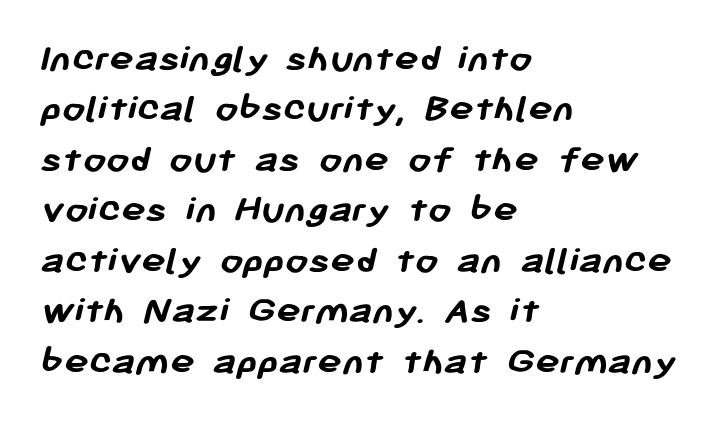
The image shows 41 px semibold sans-serif type; set left-aligned, line spacing 1.23x, normal letter spacing, not underlined; low stroke contrast and a medium x-height.
